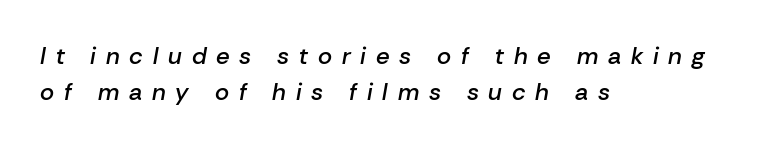
Slant detected: the letters are inclined. The line texture is sparse and dotted thanks to wide tracking. The letters are semibold — heavier than regular but short of a full bold. Descenders hang freely into open space.
